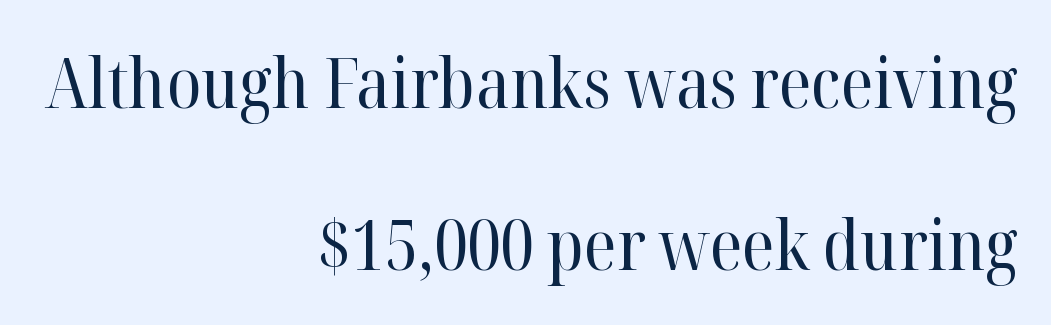
Q: Is the text bold? A: No.
Q: Is the text italic (slanted)? A: No, it is upright.
Q: Is the typeface a serif or a sans-serif typeface? A: Serif.
Q: Is the text underlined? A: No.
Q: How is the paragraph aligned? A: Right-aligned.
Q: Is the spacing between letters normal or unusually wide? A: Normal.
Q: Is the spacing between lines tight, normal or loose? A: Loose.
Q: Width (condensed, normal, or wide)? A: Normal.
Q: Stroke contrast? A: High.
Q: x-height? A: Medium.
Q: Monospaced? A: No.
